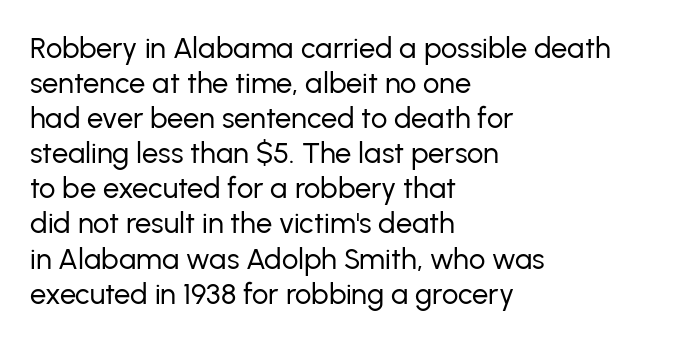
A bare baseline throughout the passage. The face used here is a sans, in the tradition of grotesques and geometrics. The letters advance in unequal steps, a hallmark of proportional type. Unlike italic type, these characters show no tilt at all. These lines stack with their left ends in a neat column.
